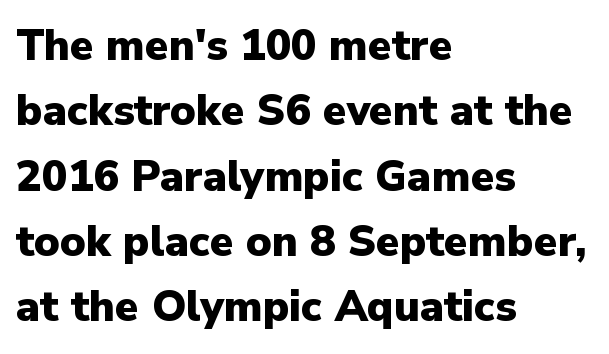
The passage shown has conventional tracking throughout. The type sits square on the baseline with zero lean. The rendering uses a moderate line-height, typical for paragraphs. The font family rendered here belongs to the sans-serif group. Chunky letters — that's bold for sure. Varying glyph widths throughout — classic text-font behaviour.
